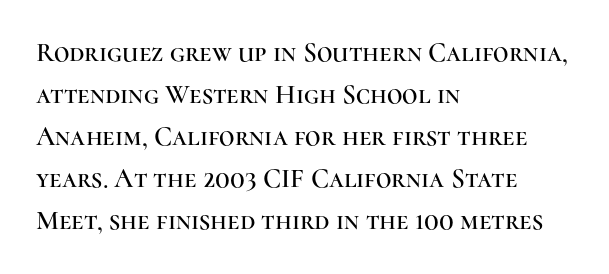
Q: Is the text italic (slanted)? A: No, it is upright.
Q: Is the text underlined? A: No.
Q: How is the paragraph aligned? A: Left-aligned.
Q: Is the spacing between letters normal or unusually wide? A: Normal.
Q: Is the spacing between lines tight, normal or loose? A: Normal.
